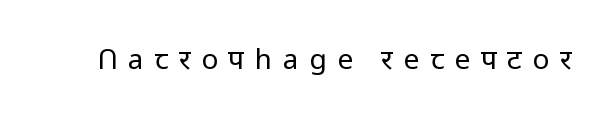
Any mark beneath the type? The region is blank. The characters display no serif detailing; their extremities are plain. The letters advance in unequal steps, a hallmark of proportional type. This rendering widens character spacing well past its baseline value.
